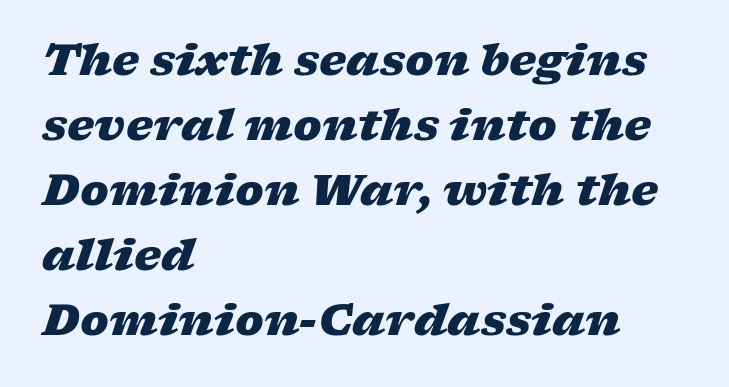
Q: Is the text bold? A: Yes.
Q: Is the text italic (slanted)? A: Yes, it leans right by about 17 degrees.
Q: Is the text underlined? A: No.
Q: How is the paragraph aligned? A: Left-aligned.
Q: Is the spacing between letters normal or unusually wide? A: Normal.
Q: Is the spacing between lines tight, normal or loose? A: Normal.
Q: Width (condensed, normal, or wide)? A: Wide.
Q: Stroke contrast? A: Low.
Q: x-height? A: Medium.
Q: Monospaced? A: No.
